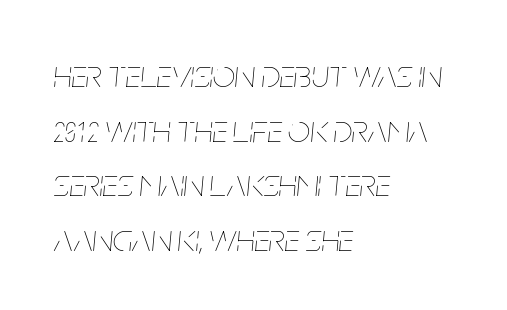
{"italic": "yes", "lean": "right", "slant_degrees": 5, "bold": "no", "weight": "thin", "width": "condensed", "stroke_contrast": "low", "x_height": "large", "monospaced": "no", "underline": "no", "align": "left", "line_spacing": "normal", "line_spacing_ratio": 1.4, "letter_spacing": "normal", "letter_spacing_em": 0.0, "glyph_px": 39}
